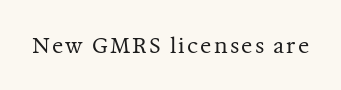
The image shows 21 px text type, upright; set not underlined.
